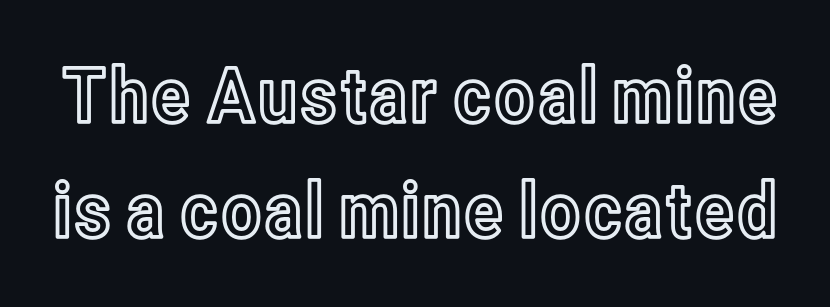
{"italic": "no", "width": "condensed", "x_height": "medium", "monospaced": "no", "underline": "no", "line_spacing": "normal", "line_spacing_ratio": 1.51, "letter_spacing": "normal", "letter_spacing_em": 0.0, "glyph_px": 76}
